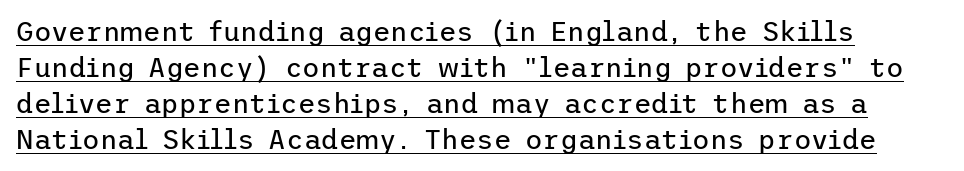
{"italic": "no", "bold": "no", "underline": "yes", "align": "left", "line_spacing": "normal", "line_spacing_ratio": 1.33, "letter_spacing": "normal", "letter_spacing_em": 0.0, "glyph_px": 27}
